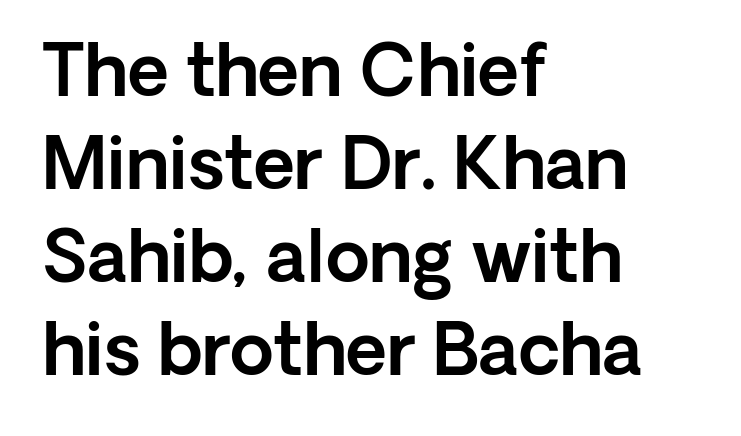
There is no visible air inserted between adjacent glyphs. Lines of text with bare space underneath. In terms of posture, this sample is upright. Here the designer chose a conventional face with non-uniform glyph widths. Note: no serifs on the glyphs. The designer left line spacing at the default.
